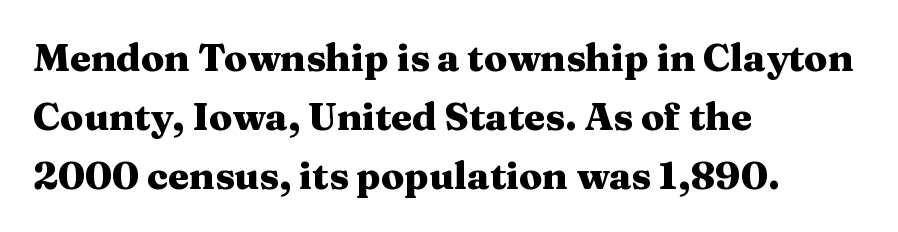
Q: Is the text bold? A: Yes.
Q: Is the text italic (slanted)? A: No, it is upright.
Q: Is the typeface a serif or a sans-serif typeface? A: Serif.
Q: Is the text underlined? A: No.
Q: How is the paragraph aligned? A: Left-aligned.
Q: Is the spacing between letters normal or unusually wide? A: Normal.
Q: Is the spacing between lines tight, normal or loose? A: Normal.
Q: Width (condensed, normal, or wide)? A: Wide.
Q: Stroke contrast? A: Medium.
Q: x-height? A: Medium.
Q: Monospaced? A: No.
